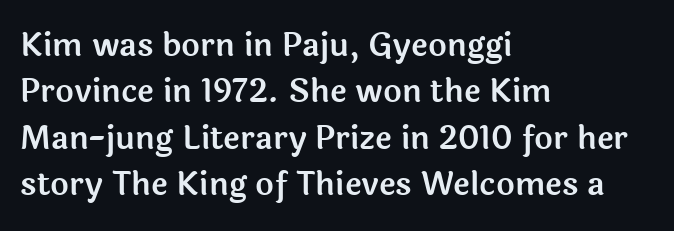
{"serif": "no", "italic": "no", "width": "normal", "x_height": "medium", "monospaced": "no", "underline": "no", "align": "left", "line_spacing": "normal", "line_spacing_ratio": 1.45, "letter_spacing": "normal", "letter_spacing_em": 0.0, "glyph_px": 32}
